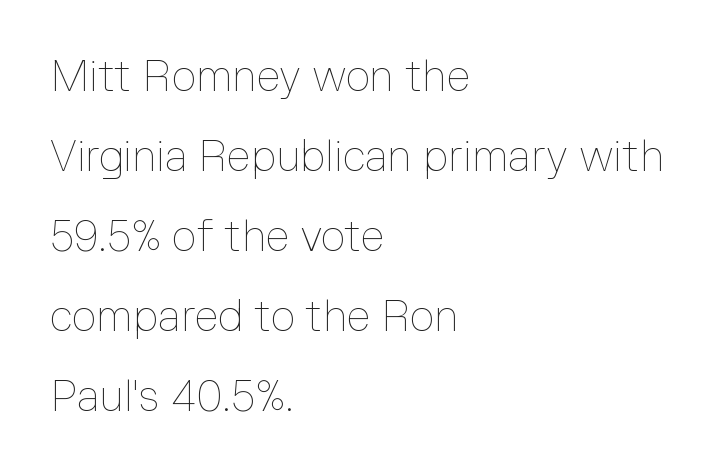
The image shows 43 px thin type, upright; set left-aligned, line spacing 1.86x, normal letter spacing, not underlined; low stroke contrast and a medium x-height.
